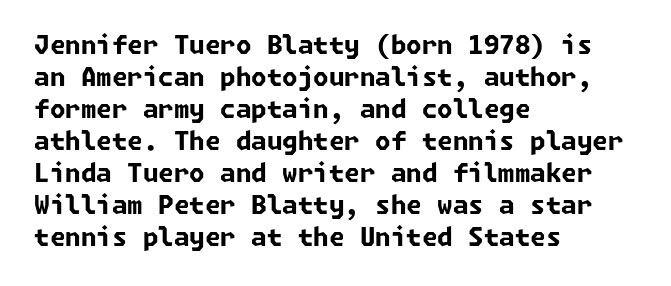
Q: Is the text bold? A: Yes.
Q: Is the text underlined? A: No.
Q: How is the paragraph aligned? A: Left-aligned.
Q: Is the spacing between letters normal or unusually wide? A: Normal.
Q: Is the spacing between lines tight, normal or loose? A: Normal.
